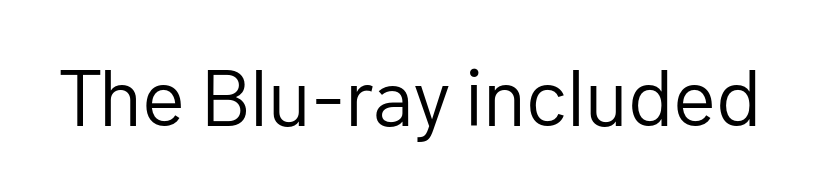
Q: Is the text bold? A: No.
Q: Is the text italic (slanted)? A: No, it is upright.
Q: Is the typeface a serif or a sans-serif typeface? A: Sans-serif.
Q: Is the text underlined? A: No.
Q: Is the spacing between letters normal or unusually wide? A: Normal.
Q: Width (condensed, normal, or wide)? A: Normal.
Q: Stroke contrast? A: Low.
Q: x-height? A: Medium.
Q: Monospaced? A: No.
